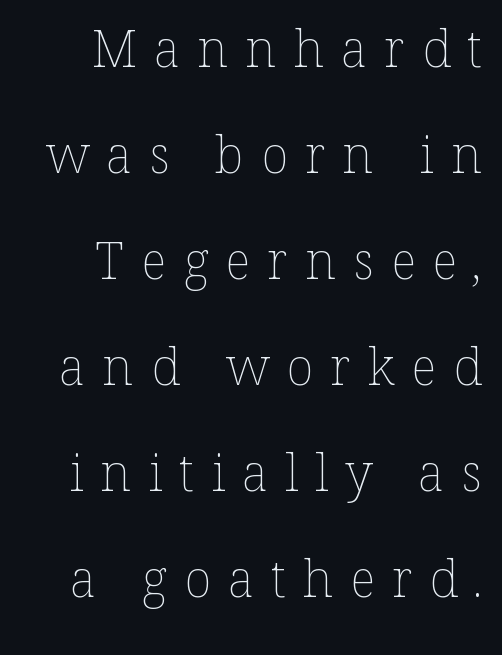
{"italic": "no", "bold": "no", "weight": "thin", "width": "normal", "stroke_contrast": "low", "x_height": "medium", "monospaced": "no", "underline": "no", "align": "right", "line_spacing": "loose", "line_spacing_ratio": 2.08, "letter_spacing": "wide", "letter_spacing_em": 0.33, "glyph_px": 51}
